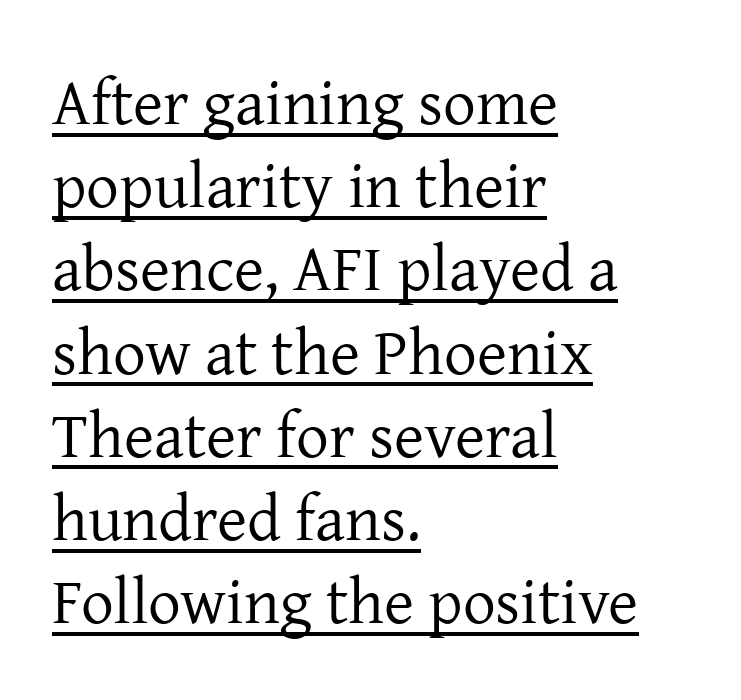
The tracking reads as untouched default to a designer's eye. Counters stay open thanks to moderate or lighter strokes. Students, observe: this is what conventionally led text looks like. The compositor pushed each line to the left boundary. Examine the stroke ends and you'll spot serifs.
